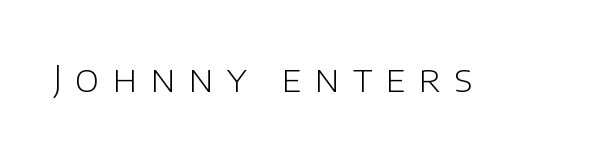
Q: Is the text bold? A: No.
Q: Is the text italic (slanted)? A: No, it is upright.
Q: Is the typeface a serif or a sans-serif typeface? A: Sans-serif.
Q: Is the text underlined? A: No.
Q: Is the spacing between letters normal or unusually wide? A: Unusually wide.
Q: Width (condensed, normal, or wide)? A: Normal.
Q: Stroke contrast? A: Low.
Q: x-height? A: Large.
Q: Monospaced? A: No.
